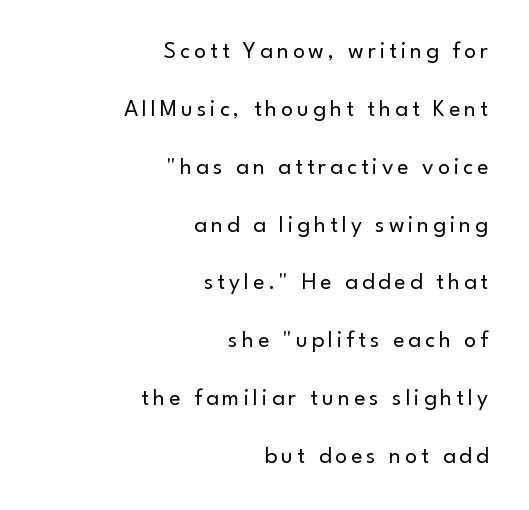
Q: Is the text bold? A: No.
Q: Is the text italic (slanted)? A: No, it is upright.
Q: Is the text underlined? A: No.
Q: How is the paragraph aligned? A: Right-aligned.
Q: Is the spacing between lines tight, normal or loose? A: Loose.
